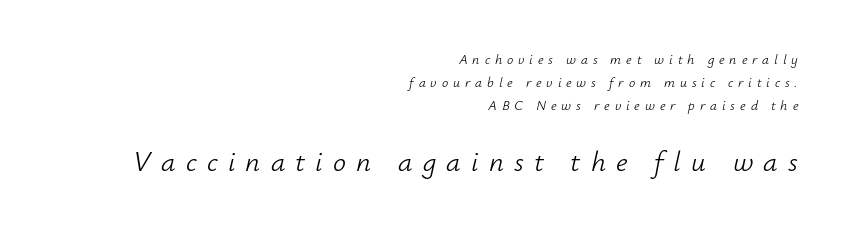
Q: Is the text bold? A: No.
Q: Is the text italic (slanted)? A: Yes, it leans right by about 12 degrees.
Q: Is the text underlined? A: No.
Q: How is the paragraph aligned? A: Right-aligned.
Q: Is the spacing between letters normal or unusually wide? A: Unusually wide.
Q: Is the spacing between lines tight, normal or loose? A: Normal.
Q: Which block of text is set in a larger size, the first (top) or the second (bottom)? A: The second (bottom) one.
Q: Width (condensed, normal, or wide)? A: Normal.
Q: Stroke contrast? A: Low.
Q: x-height? A: Small.
Q: Monospaced? A: No.
